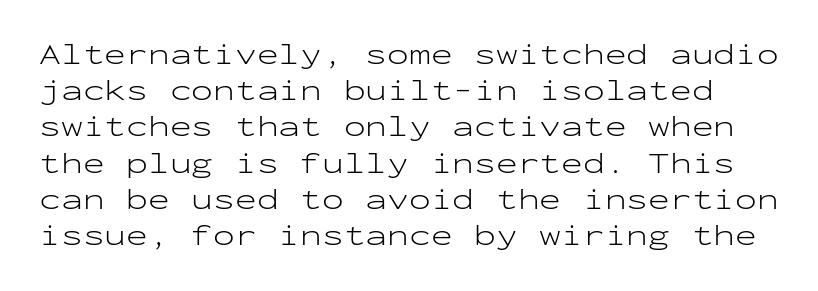
The image shows 29 px light, wide sans-serif type, upright, monospaced; set normal line spacing (1.25x), normal letter spacing, not underlined; low stroke contrast and a medium x-height.
